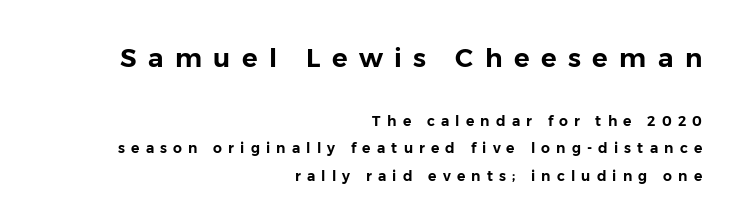
Q: Is the text italic (slanted)? A: No, it is upright.
Q: Is the text underlined? A: No.
Q: How is the paragraph aligned? A: Right-aligned.
Q: Is the spacing between letters normal or unusually wide? A: Unusually wide.
Q: Is the spacing between lines tight, normal or loose? A: Loose.
Q: Which block of text is set in a larger size, the first (top) or the second (bottom)? A: The first (top) one.
